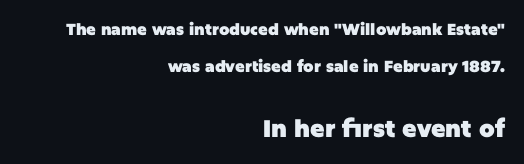
{"italic": "no", "bold": "yes", "underline": "no", "align": "right", "line_spacing": "loose", "line_spacing_ratio": 2.34, "letter_spacing": "normal", "letter_spacing_em": 0.0, "larger_block": "second", "size_ratio": 1.5, "glyph_px": 24}
